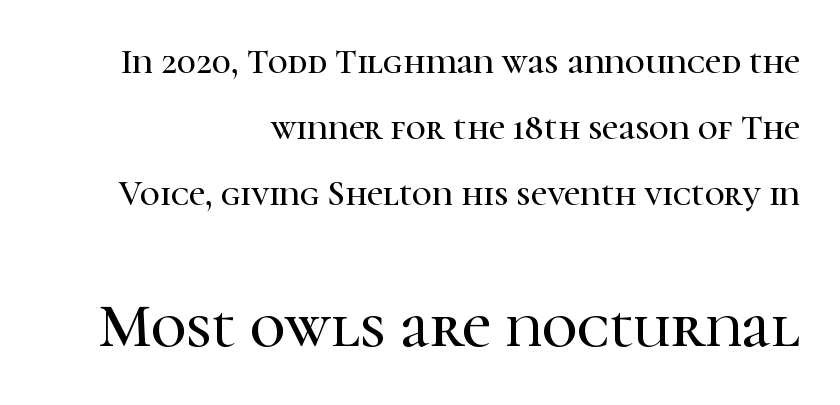
The string is rendered with underlining switched off. Line ends are locked; line starts wander. Size contrast runs from small at the top to large at the bottom. The font family rendered here belongs to the serif group. These lines are rendered in a variable-pitch font. Is there any slant? The stems are plumb.
